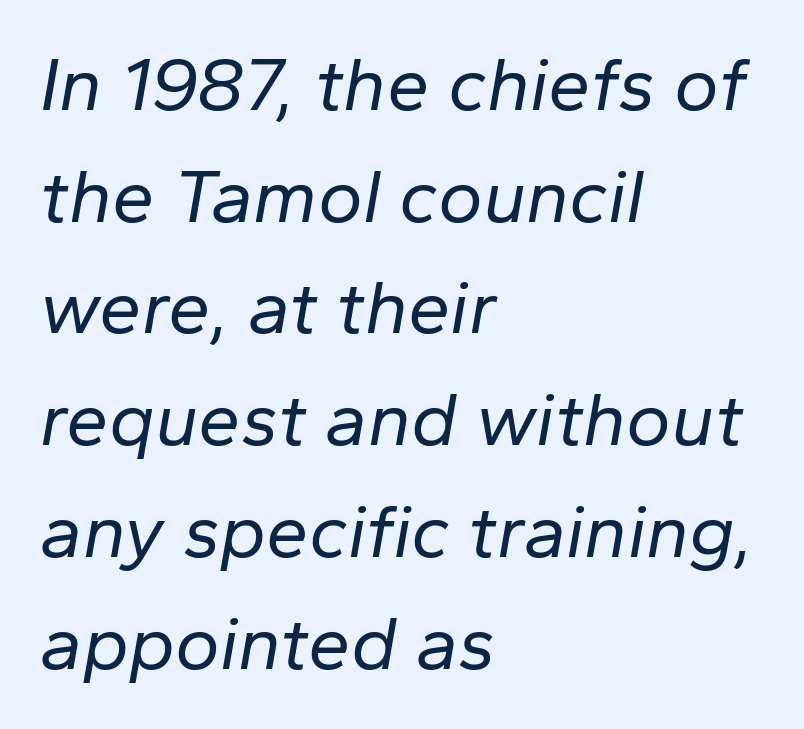
These lines are rendered in a variable-pitch font. Is the block centered? No — it sits flush against the left margin. A bare baseline throughout the passage. The horizontal fit of the characters is conventional and even.
